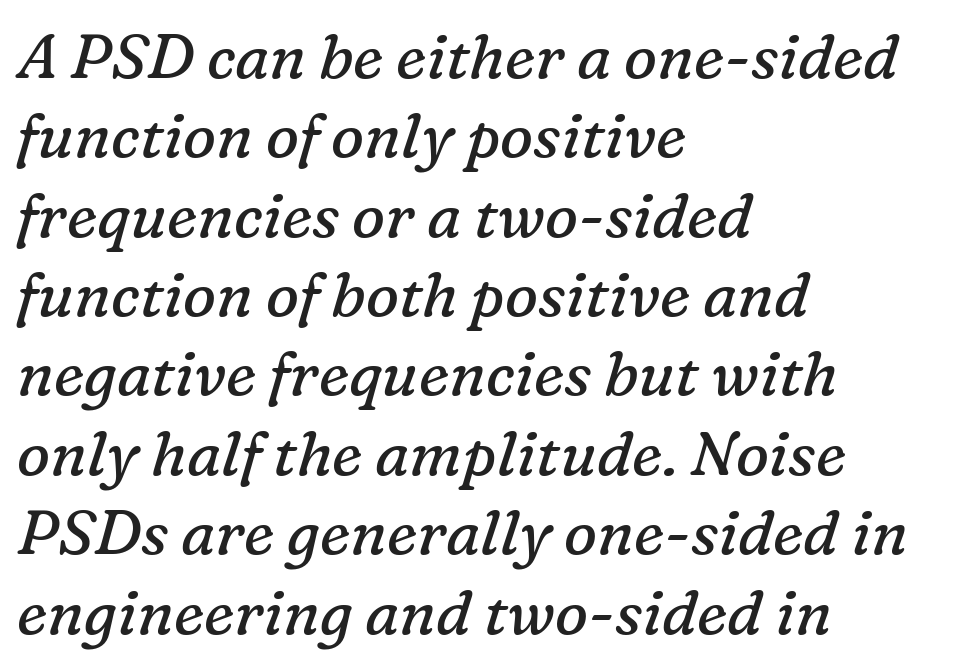
{"serif": "yes", "italic": "yes", "lean": "right", "slant_degrees": 16, "bold": "no", "weight": "regular", "width": "normal", "stroke_contrast": "low", "x_height": "medium", "monospaced": "no", "underline": "no", "align": "left", "line_spacing": "normal", "line_spacing_ratio": 1.28, "letter_spacing": "normal", "letter_spacing_em": 0.0, "glyph_px": 62}
